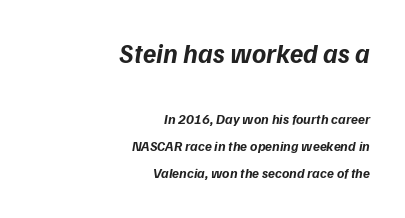
The image shows 27 px bold type; set right-aligned, loose line spacing (1.94x), normal letter spacing, not underlined; the first (top) block is 1.93x larger.
